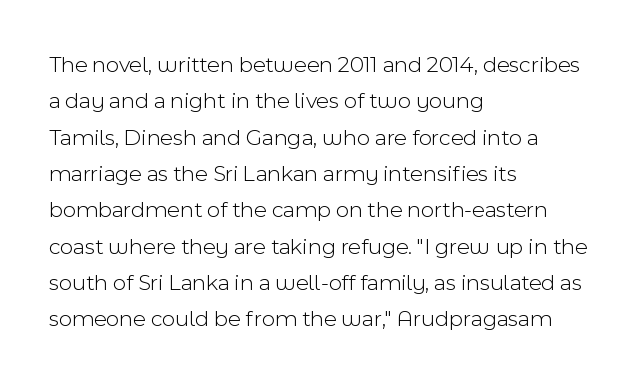
Compared with typical paragraphs, the rows here are spaced about the same. The letterforms sit at book weight or below. Ascenders rise straight up at ninety degrees. The lines are quadded left. Check the space under the baseline: it is left empty. Tracking value appears to be zero — textbook default spacing.
